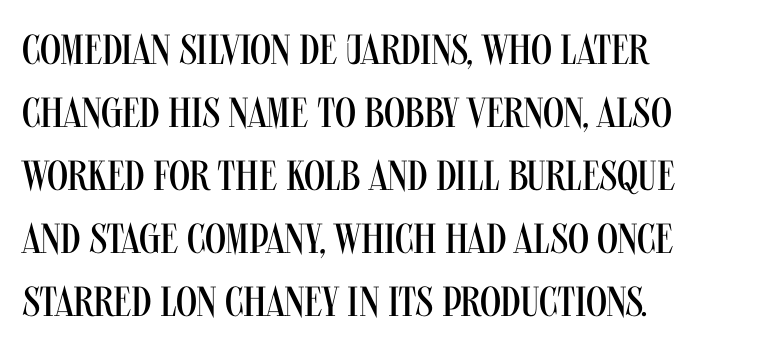
Proportional: the letters do not fall into vertical columns. The characters display no serif detailing; their extremities are plain. Quick note: underline off. Each stroke keeps to a modest, everyday thickness or less. Notice how the passage keeps a crisp vertical edge on the left only.
